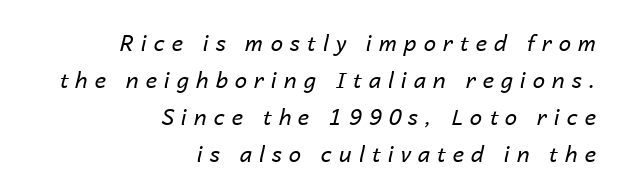
The image shows 22 px text type, italic (leaning right); set right-aligned, normal line spacing (1.68x), unusually wide letter spacing (+0.32 em), not underlined.
